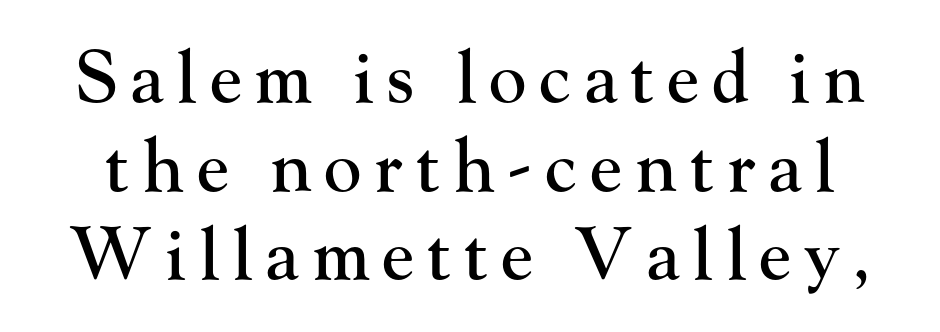
The image shows 71 px serif type, upright; set normal line spacing (1.25x), not underlined; high stroke contrast and a small x-height.
